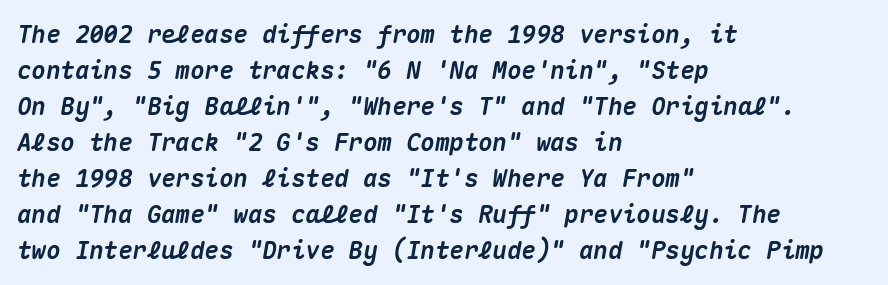
Slant detected: the letters are inclined. Regular leading. The glyphs have the mass of a bold cut. Line beginnings align vertically; line endings do not.
